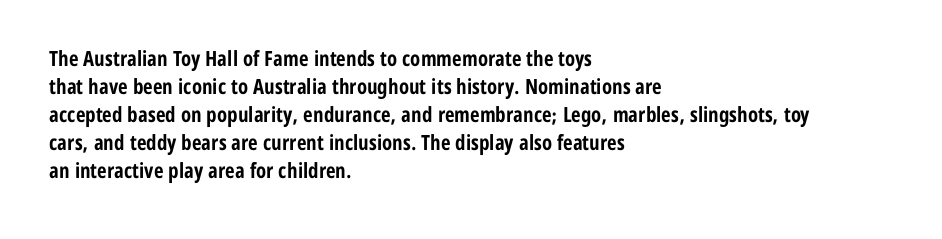
{"italic": "no", "bold": "yes", "underline": "no", "align": "left", "line_spacing": "normal", "line_spacing_ratio": 1.33, "letter_spacing": "normal", "letter_spacing_em": 0.0, "glyph_px": 21}
